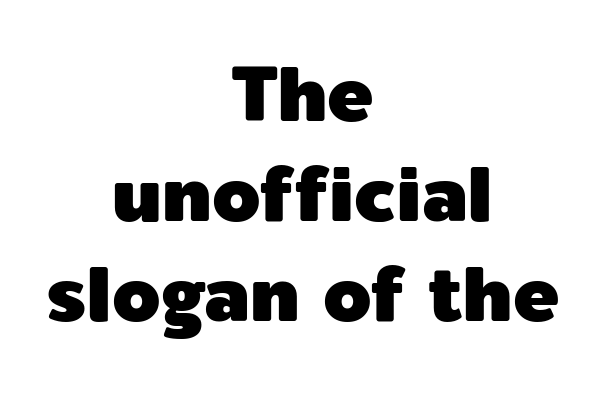
Q: Is the text italic (slanted)? A: No, it is upright.
Q: Is the typeface a serif or a sans-serif typeface? A: Sans-serif.
Q: Is the text underlined? A: No.
Q: How is the paragraph aligned? A: Centered.
Q: Is the spacing between letters normal or unusually wide? A: Normal.
Q: Is the spacing between lines tight, normal or loose? A: Normal.
Q: Width (condensed, normal, or wide)? A: Normal.
Q: x-height? A: Medium.
Q: Monospaced? A: No.
